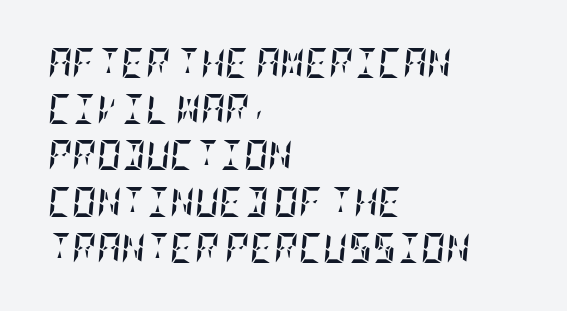
Q: Is the text bold? A: Yes.
Q: Is the text italic (slanted)? A: Yes, it leans right by about 5 degrees.
Q: Is the text underlined? A: No.
Q: How is the paragraph aligned? A: Left-aligned.
Q: Is the spacing between letters normal or unusually wide? A: Normal.
Q: Is the spacing between lines tight, normal or loose? A: Normal.
Q: Width (condensed, normal, or wide)? A: Condensed.
Q: Stroke contrast? A: Low.
Q: x-height? A: Large.
